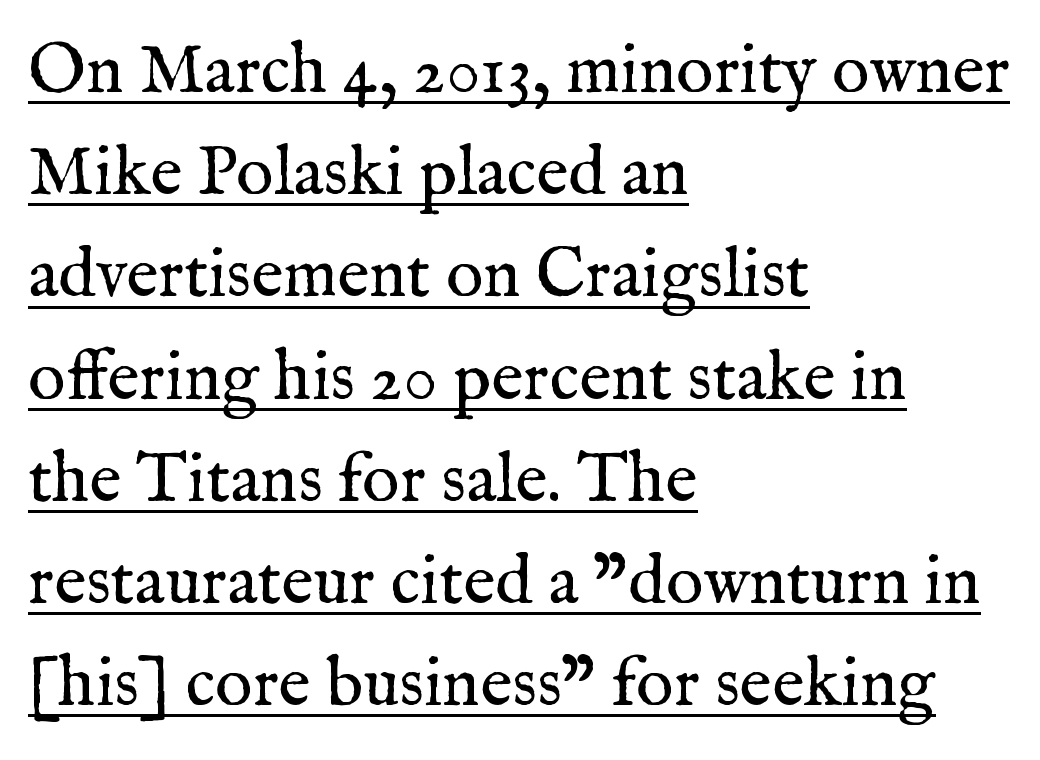
{"serif": "yes", "italic": "no", "bold": "no", "weight": "regular", "width": "normal", "stroke_contrast": "medium", "x_height": "medium", "monospaced": "no", "underline": "yes", "align": "left", "line_spacing": "normal", "line_spacing_ratio": 1.46, "letter_spacing": "normal", "letter_spacing_em": 0.0, "glyph_px": 70}
